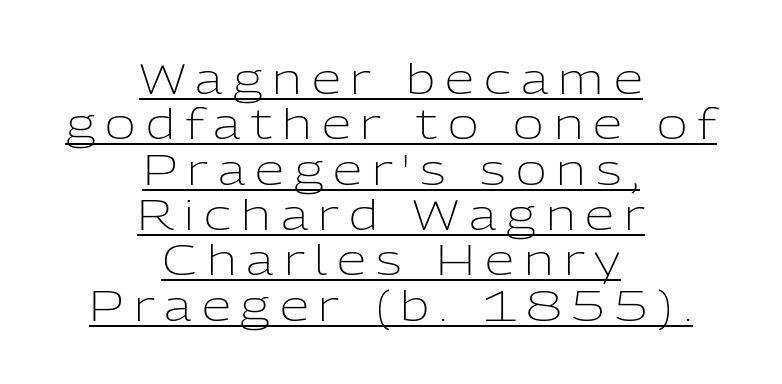
Q: Is the text bold? A: No.
Q: Is the text italic (slanted)? A: No, it is upright.
Q: Is the typeface a serif or a sans-serif typeface? A: Sans-serif.
Q: Is the text underlined? A: Yes.
Q: How is the paragraph aligned? A: Centered.
Q: Is the spacing between letters normal or unusually wide? A: Unusually wide.
Q: Is the spacing between lines tight, normal or loose? A: Tight.
Q: Width (condensed, normal, or wide)? A: Normal.
Q: Stroke contrast? A: Low.
Q: x-height? A: Medium.
Q: Monospaced? A: No.
